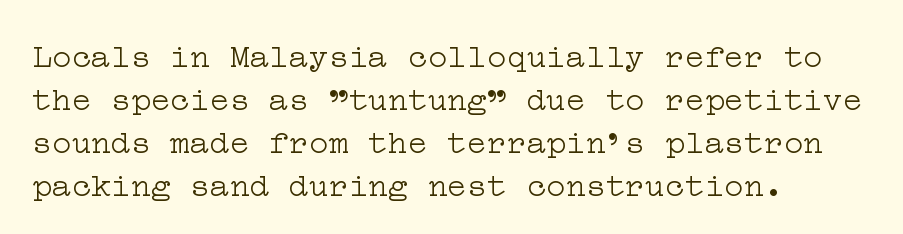
Tracking here is standard; glyphs follow each other at the usual distance. To sum up the face: it has serifs. Compared with a typical body face, this is equally light or lighter still. Anything drawn beneath the words? Only blank space. The typesetter chose a ragged-right arrangement here.
